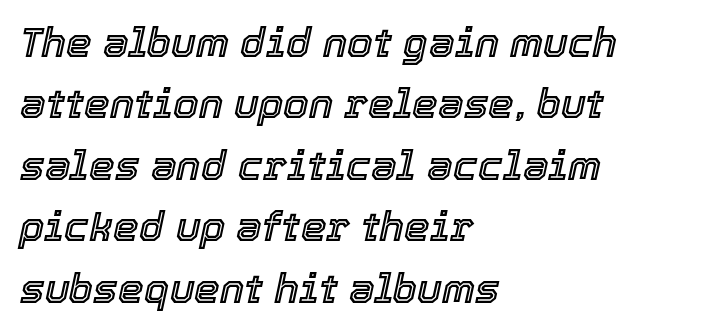
Rows of type keep a routine distance in the vertical direction. Designer's note — italics engaged. Honestly, there is no underline to notice here at all. Spacing verdict: proportional, widths tailored to each character.
